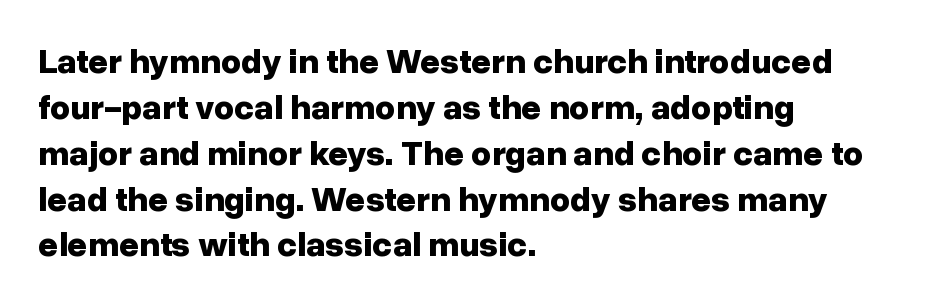
The image shows 35 px bold sans-serif type, upright; set left-aligned, normal line spacing (1.31x), normal letter spacing, not underlined; low stroke contrast and a medium x-height.
